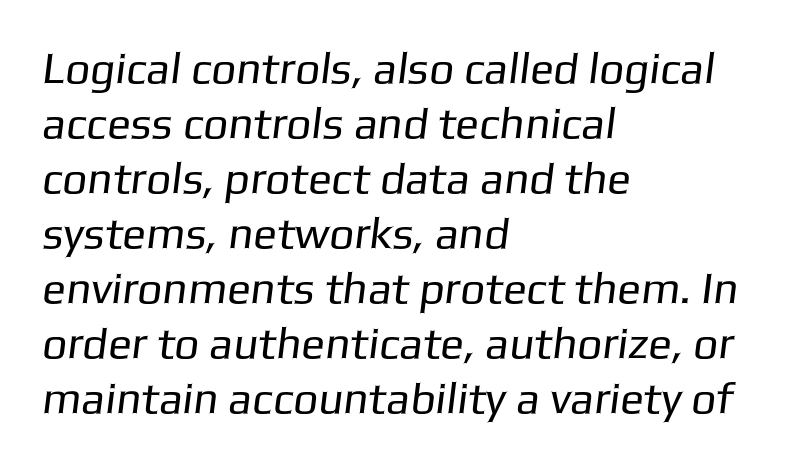
The image shows 44 px regular-weight sans-serif type; set left-aligned, normal line spacing (1.25x), normal letter spacing, not underlined; low stroke contrast and a medium x-height.
